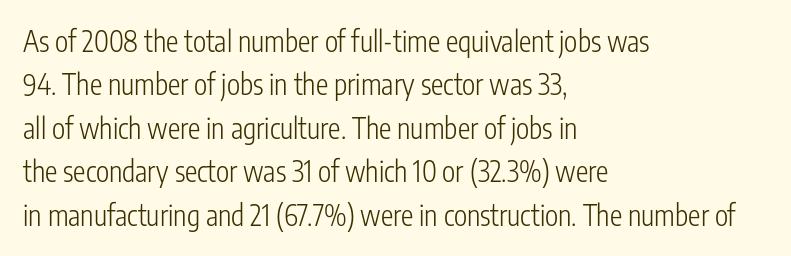
The image shows 28 px light, condensed sans-serif type, upright; set left-aligned, normal line spacing (1.55x), normal letter spacing, not underlined; low stroke contrast and a medium x-height.
